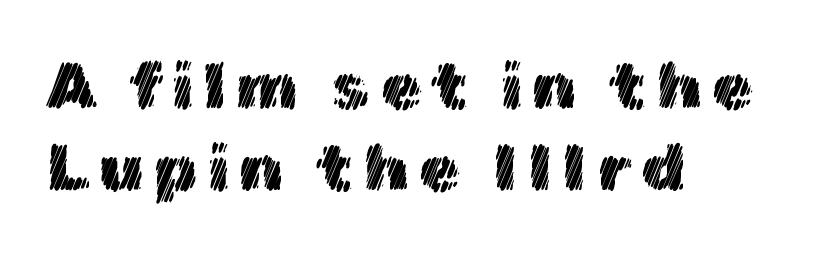
The image shows 67 px text type, upright; set left-aligned, line spacing 1.22x, not underlined; a medium x-height.
